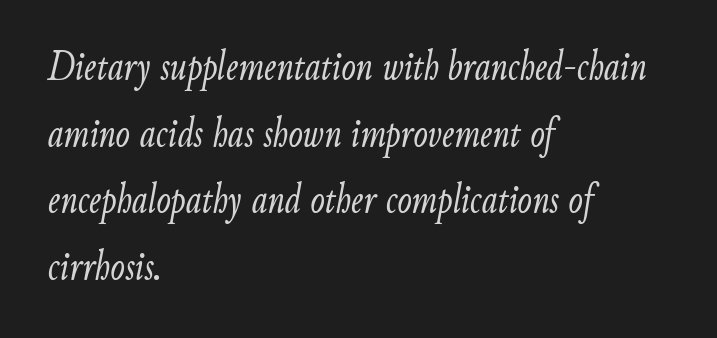
The image shows 43 px light, condensed type, italic (leaning right); set left-aligned, normal line spacing (1.55x), normal letter spacing, not underlined; low stroke contrast and a small x-height.
